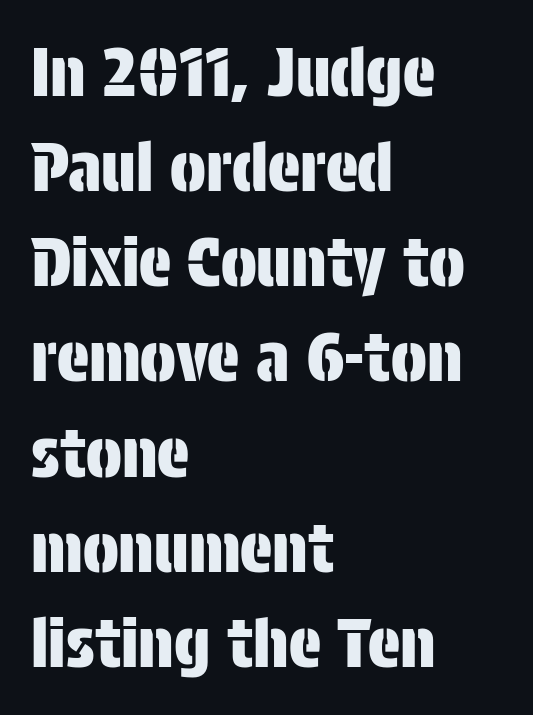
Q: Is the text italic (slanted)? A: No, it is upright.
Q: Is the typeface a serif or a sans-serif typeface? A: Sans-serif.
Q: Is the text underlined? A: No.
Q: How is the paragraph aligned? A: Left-aligned.
Q: Is the spacing between letters normal or unusually wide? A: Normal.
Q: Is the spacing between lines tight, normal or loose? A: Normal.
Q: Width (condensed, normal, or wide)? A: Condensed.
Q: Stroke contrast? A: Low.
Q: x-height? A: Large.
Q: Monospaced? A: No.
